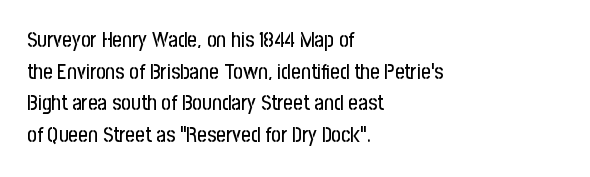
{"italic": "no", "underline": "no", "align": "left", "line_spacing": "normal", "line_spacing_ratio": 1.51, "letter_spacing": "normal", "letter_spacing_em": 0.0, "glyph_px": 21}
